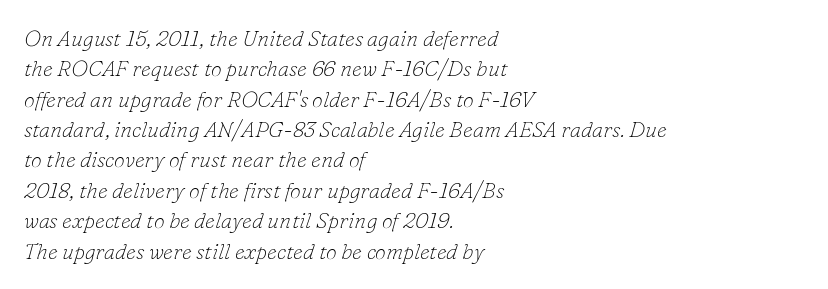
Q: Is the text bold? A: No.
Q: Is the text italic (slanted)? A: Yes, it leans right by about 16 degrees.
Q: Is the text underlined? A: No.
Q: How is the paragraph aligned? A: Left-aligned.
Q: Is the spacing between letters normal or unusually wide? A: Normal.
Q: Is the spacing between lines tight, normal or loose? A: Normal.
